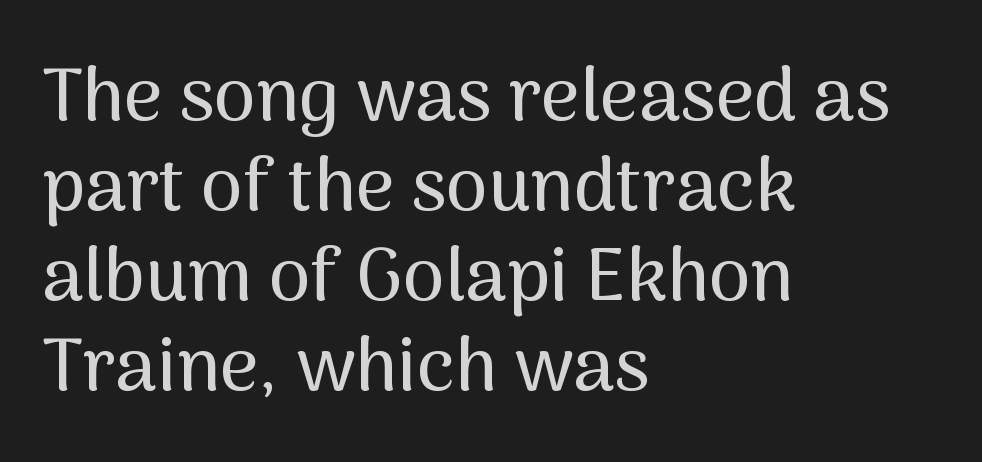
{"serif": "no", "italic": "no", "width": "normal", "stroke_contrast": "medium", "x_height": "medium", "monospaced": "no", "underline": "no", "align": "left", "line_spacing_ratio": 1.2, "letter_spacing": "normal", "letter_spacing_em": 0.0, "glyph_px": 75}
